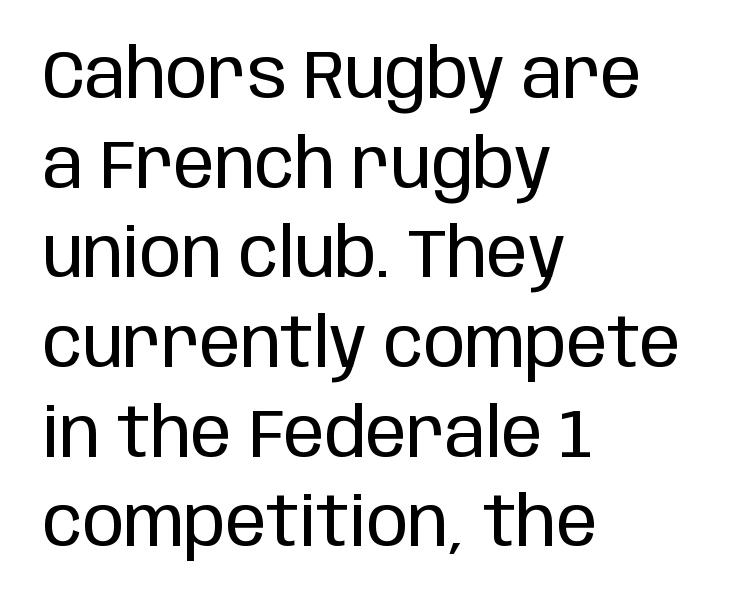
The image shows 69 px regular-weight, condensed sans-serif type, upright; set left-aligned, normal line spacing (1.3x), normal letter spacing, not underlined; low stroke contrast and a large x-height.
